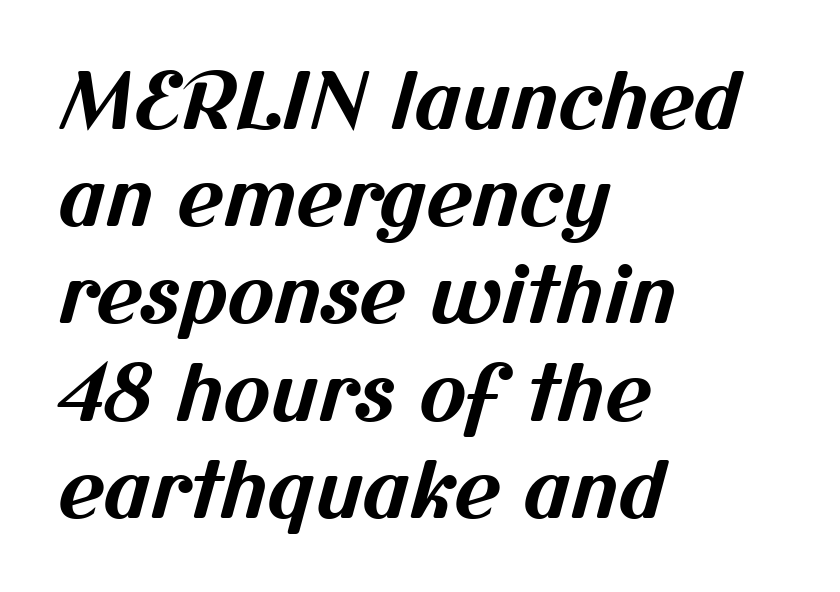
The paragraph shown leans on its left margin. Check under the words: just untouched page. As a designer I'd log this as weight 700, bold. The letters advance in unequal steps, a hallmark of proportional type. A typesetter would label this face a sans. Tracking value appears to be zero — textbook default spacing.
